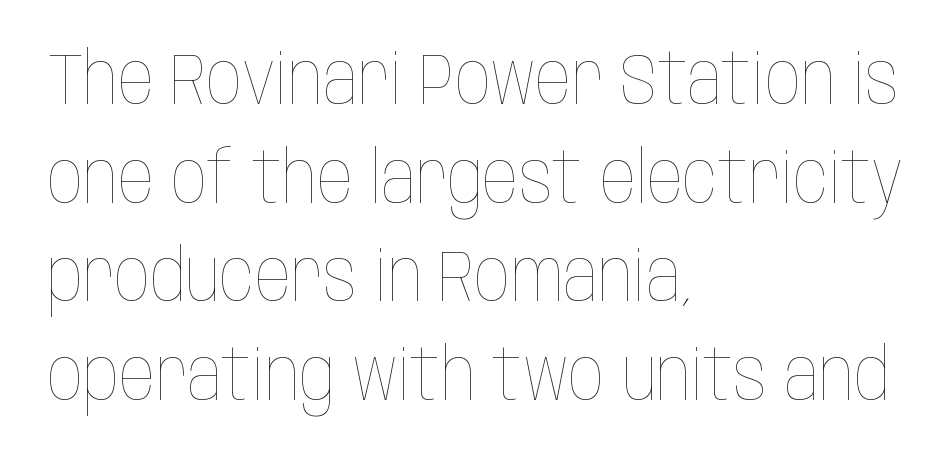
{"italic": "no", "bold": "no", "weight": "thin", "width": "condensed", "stroke_contrast": "low", "x_height": "large", "monospaced": "no", "underline": "no", "align": "left", "line_spacing": "normal", "line_spacing_ratio": 1.39, "letter_spacing": "normal", "letter_spacing_em": 0.0, "glyph_px": 71}
